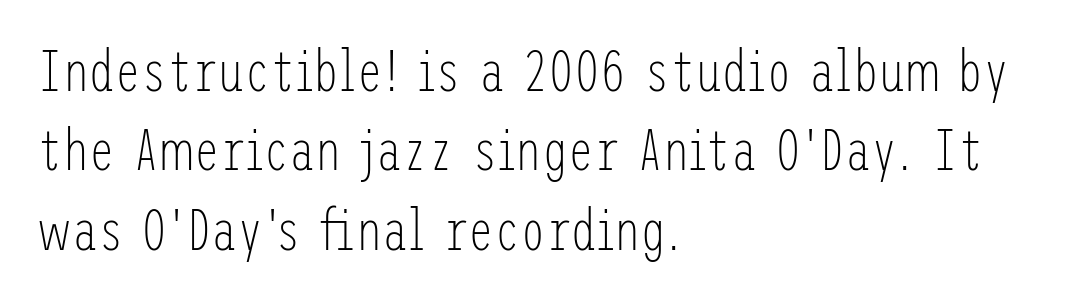
Rule under the text: the space is simply empty. Weight class: somewhere from thin through regular. Quick note: not italic, upright. Horizontal alignment here is leftward, the default for most running prose. The face used here is rendered with its standard letterfit.
